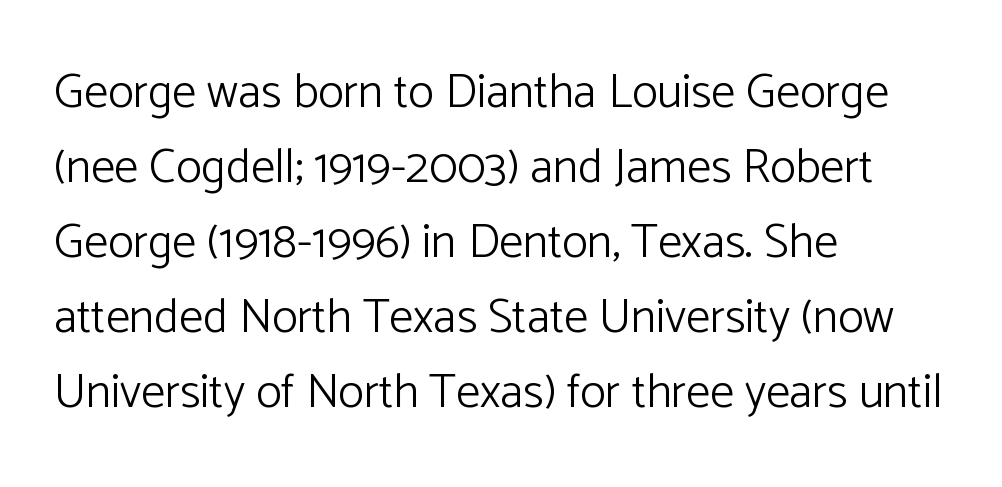
Anything drawn beneath the words? Only blank space. Posture: upright roman. The weight would be labelled regular, book, light, or lighter still. Look at the tracking — it's just the regular setting, nothing added.
